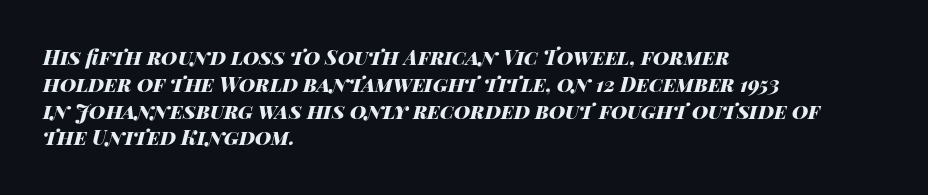
Students, note that the glyphs here touch the page at normal intervals. In CSS terms this would be text-align: left. The letters are slanted; this is an italic face. As a designer I'd log this as weight 700, bold.
